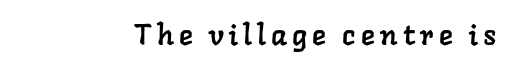
The image shows 29 px serif type; set not underlined; low stroke contrast and a medium x-height.
